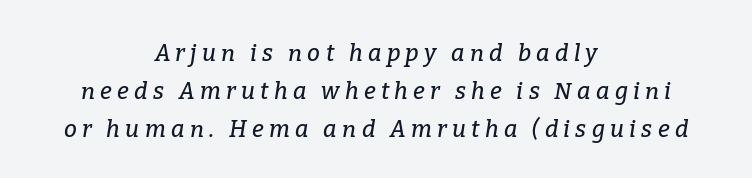
Letters rest on an invisible, unmarked baseline. Both edges are ragged and mirror each other, which tells us the setting is centered. Between one letter and the next there's a generous, obvious gap. Italic: yes, the glyphs are oblique. A typesetter would call this leading conventional body-copy spacing.
